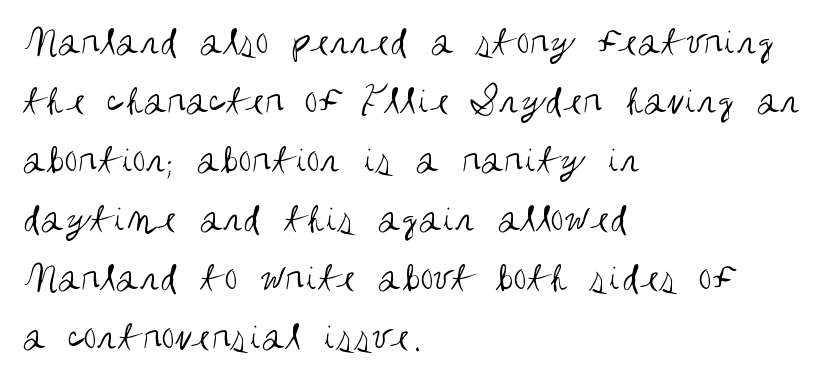
{"serif": "no", "bold": "no", "weight": "regular", "width": "condensed", "stroke_contrast": "medium", "x_height": "large", "monospaced": "no", "underline": "no", "align": "left", "line_spacing": "normal", "line_spacing_ratio": 1.37, "letter_spacing": "normal", "letter_spacing_em": 0.0, "glyph_px": 43}
